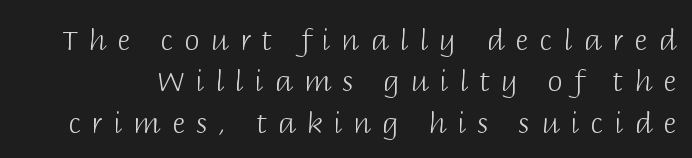
The image shows 28 px light sans-serif type, upright; set normal line spacing (1.48x), unusually wide letter spacing (+0.4 em), not underlined; low stroke contrast and a large x-height.
